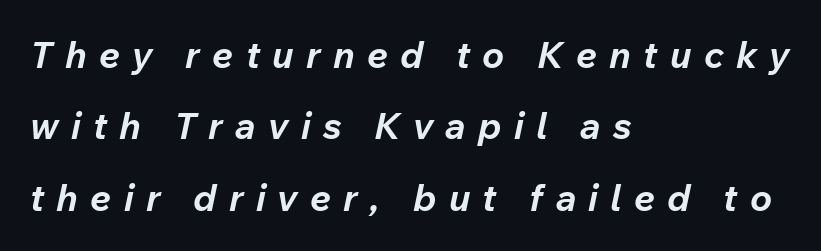
Q: Is the text bold? A: Yes.
Q: Is the text italic (slanted)? A: Yes, it leans right by about 12 degrees.
Q: Is the text underlined? A: No.
Q: How is the paragraph aligned? A: Left-aligned.
Q: Is the spacing between letters normal or unusually wide? A: Unusually wide.
Q: Is the spacing between lines tight, normal or loose? A: Loose.
Q: Width (condensed, normal, or wide)? A: Normal.
Q: Stroke contrast? A: Low.
Q: x-height? A: Medium.
Q: Monospaced? A: No.
